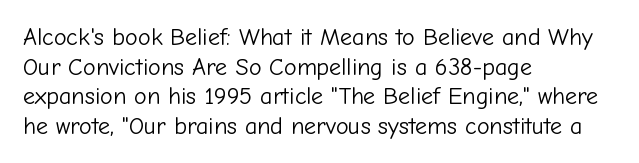
The image shows 24 px text type, upright; set left-aligned, line spacing 1.23x, normal letter spacing, not underlined.
